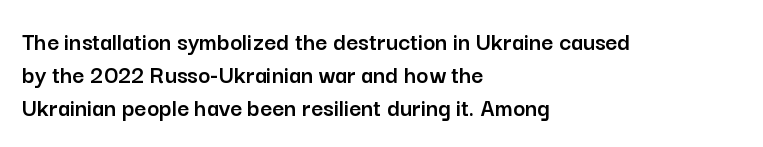
{"italic": "no", "underline": "no", "align": "left", "line_spacing": "normal", "line_spacing_ratio": 1.27, "letter_spacing": "normal", "letter_spacing_em": 0.0, "glyph_px": 26}
